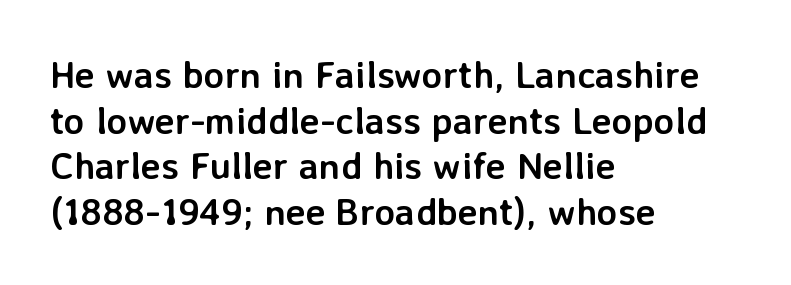
{"serif": "no", "italic": "no", "bold": "yes", "weight": "semibold", "width": "normal", "stroke_contrast": "low", "x_height": "medium", "monospaced": "no", "underline": "no", "align": "left", "line_spacing_ratio": 1.2, "letter_spacing": "normal", "letter_spacing_em": 0.0, "glyph_px": 38}
